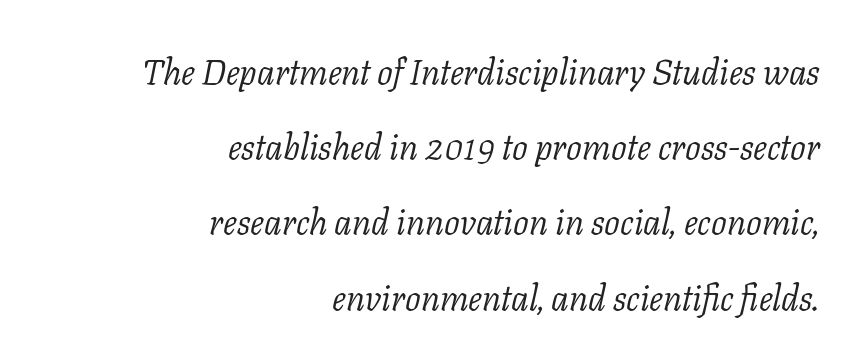
The image shows 35 px light serif type, italic (leaning right); set right-aligned, loose line spacing (2.15x), normal letter spacing, not underlined; low stroke contrast and a medium x-height.
